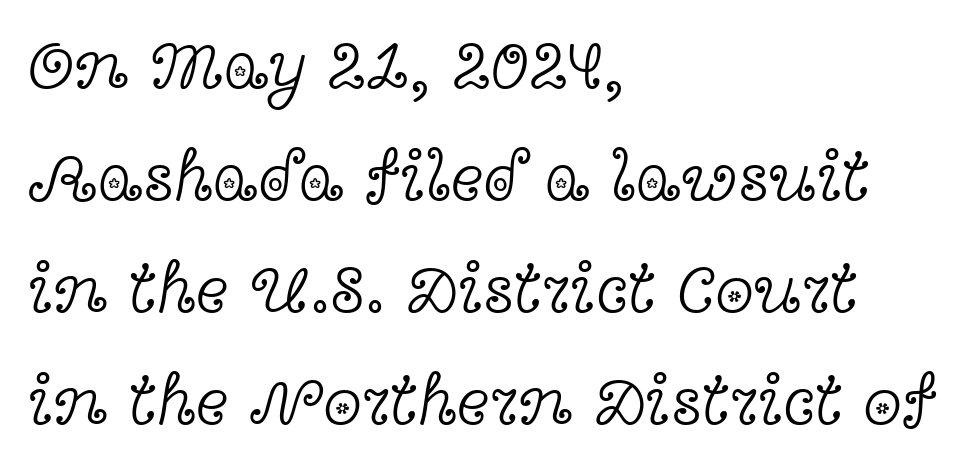
Yep, those are serifs on the letters. What's the leading like? Ordinary, nothing unusual. This sample has the flowing, uneven cadence of proportional lettering. No heavy texture on the line: the type isn't bold.
